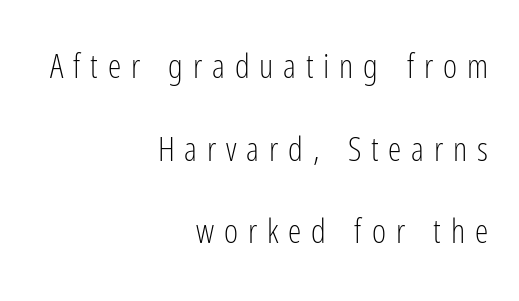
Caption: expanded tracking, letters set apart. Examine the stroke ends and you'll find no serifs. The lettering holds an erect, upright posture throughout. A light-to-regular cut is what we see here. Visually the block forms a straight wall on the right and a jagged coastline on the left.
